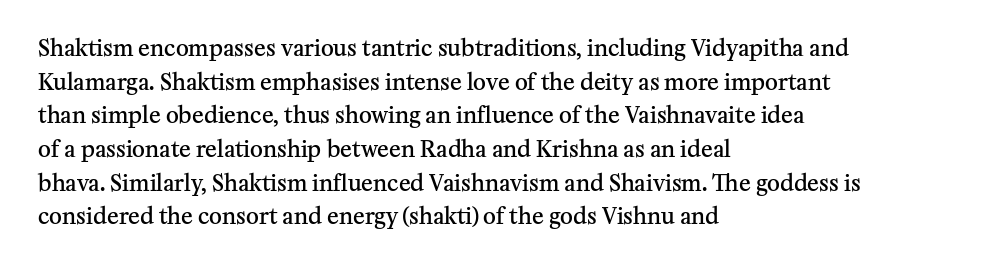
The image shows 22 px text type, upright; set left-aligned, normal line spacing (1.53x), normal letter spacing, not underlined.
